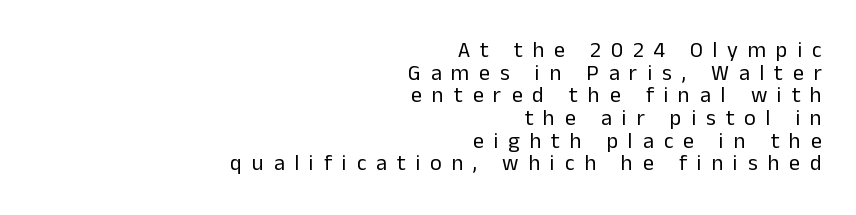
The ragged edge is on the left, which tells us the setting is flush right. The gap between lines stays unmarked. Observe the wide spacing: letters keep a clear distance from each other. Posture: vertical.
